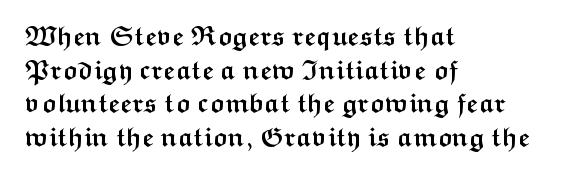
Q: Is the text bold? A: Yes.
Q: Is the text italic (slanted)? A: No, it is upright.
Q: Is the text underlined? A: No.
Q: How is the paragraph aligned? A: Left-aligned.
Q: Is the spacing between letters normal or unusually wide? A: Normal.
Q: Is the spacing between lines tight, normal or loose? A: Normal.
